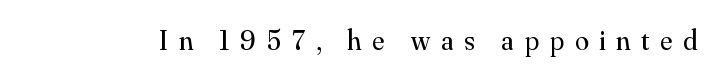
{"serif": "yes", "italic": "no", "bold": "no", "weight": "regular", "width": "normal", "stroke_contrast": "medium", "x_height": "small", "monospaced": "no", "underline": "no", "letter_spacing": "wide", "letter_spacing_em": 0.39, "glyph_px": 28}
